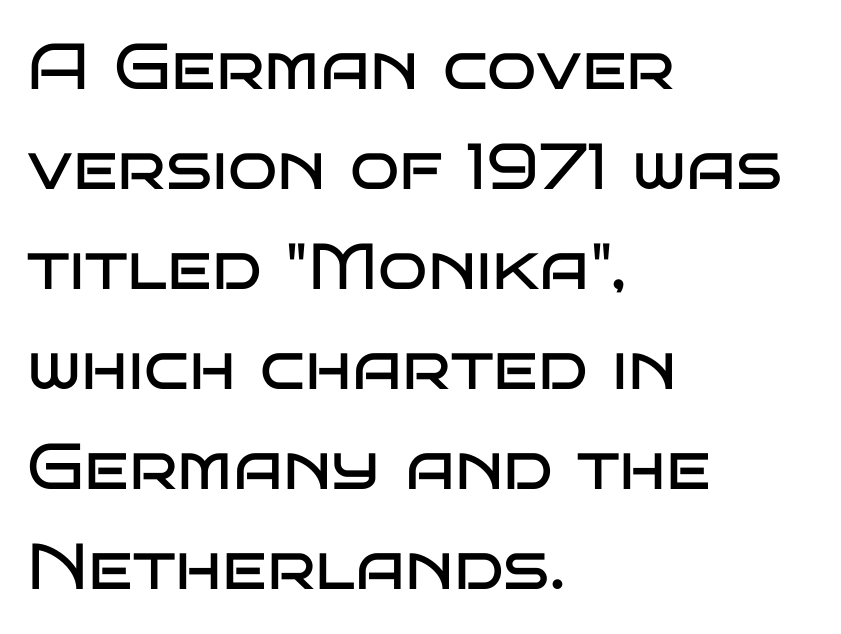
The image shows 65 px regular-weight, wide sans-serif type, upright; set left-aligned, normal line spacing (1.54x), normal letter spacing, not underlined; low stroke contrast and a large x-height.
